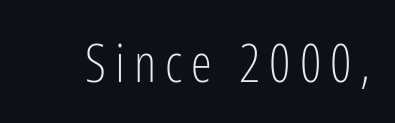
The image shows 53 px light, condensed sans-serif type, upright; set not underlined; low stroke contrast and a medium x-height.
